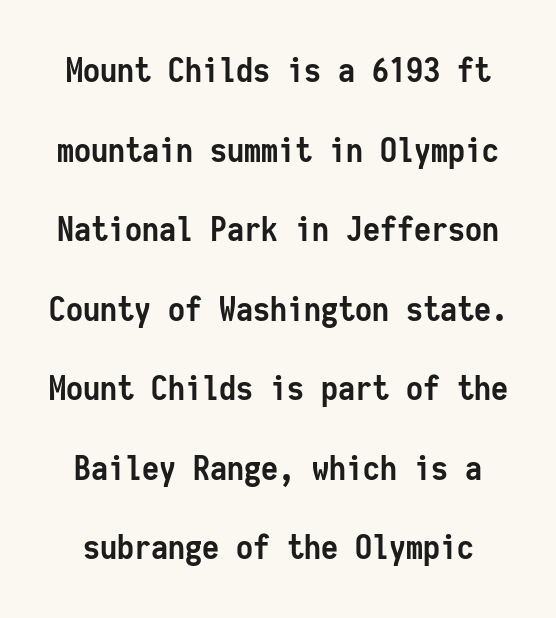
Q: Is the text bold? A: Yes.
Q: Is the text italic (slanted)? A: No, it is upright.
Q: Is the typeface a serif or a sans-serif typeface? A: Sans-serif.
Q: Is the text underlined? A: No.
Q: Is the spacing between letters normal or unusually wide? A: Normal.
Q: Is the spacing between lines tight, normal or loose? A: Loose.
Q: Width (condensed, normal, or wide)? A: Condensed.
Q: Stroke contrast? A: Low.
Q: x-height? A: Medium.
Q: Monospaced? A: Yes.
